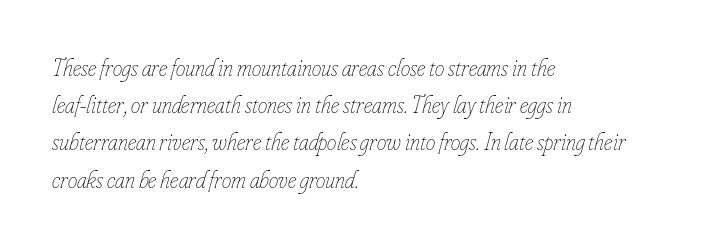
{"italic": "yes", "lean": "right", "slant_degrees": 16, "bold": "no", "underline": "no", "align": "left", "line_spacing": "normal", "line_spacing_ratio": 1.55, "letter_spacing": "normal", "letter_spacing_em": 0.0, "glyph_px": 24}
